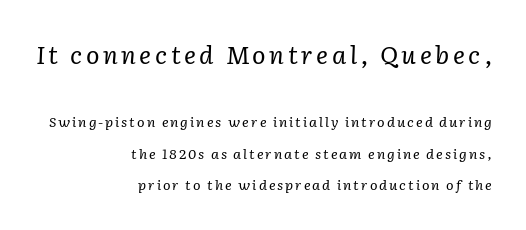
The image shows 25 px text type, italic (leaning right); set right-aligned, loose line spacing (2.25x), not underlined; the first (top) block is 1.79x larger.
